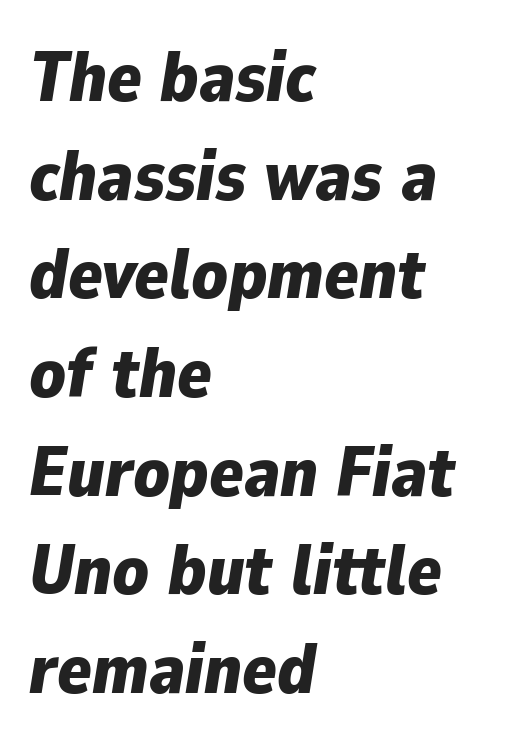
Q: Is the text bold? A: Yes.
Q: Is the text italic (slanted)? A: Yes, it leans right by about 9 degrees.
Q: Is the text underlined? A: No.
Q: How is the paragraph aligned? A: Left-aligned.
Q: Is the spacing between letters normal or unusually wide? A: Normal.
Q: Is the spacing between lines tight, normal or loose? A: Normal.
Q: Width (condensed, normal, or wide)? A: Normal.
Q: Stroke contrast? A: Low.
Q: x-height? A: Medium.
Q: Monospaced? A: No.
